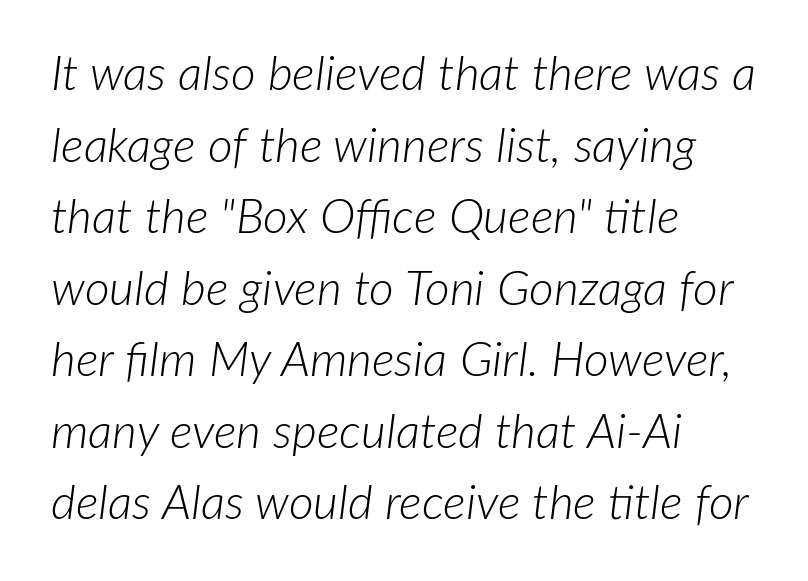
{"italic": "yes", "lean": "right", "slant_degrees": 7, "bold": "no", "weight": "light", "width": "normal", "stroke_contrast": "low", "x_height": "medium", "monospaced": "no", "underline": "no", "align": "left", "line_spacing": "normal", "line_spacing_ratio": 1.49, "letter_spacing": "normal", "letter_spacing_em": 0.0, "glyph_px": 48}
